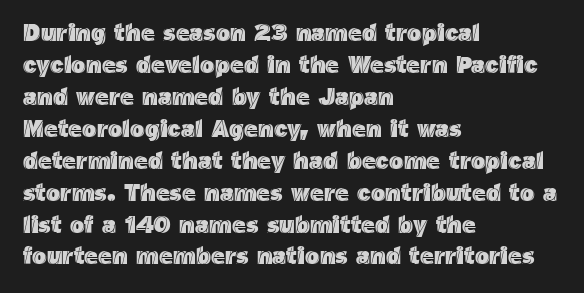
{"italic": "no", "underline": "no", "align": "left", "line_spacing": "normal", "line_spacing_ratio": 1.33, "letter_spacing": "normal", "letter_spacing_em": 0.0, "glyph_px": 24}
